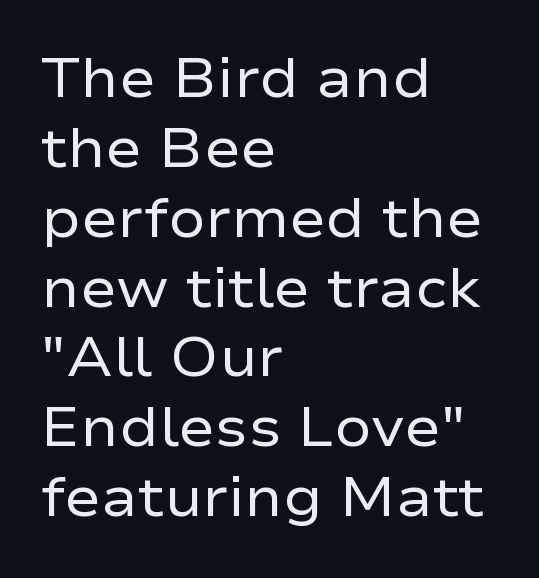
Q: Is the text bold? A: No.
Q: Is the text italic (slanted)? A: No, it is upright.
Q: Is the typeface a serif or a sans-serif typeface? A: Sans-serif.
Q: Is the text underlined? A: No.
Q: How is the paragraph aligned? A: Left-aligned.
Q: Is the spacing between letters normal or unusually wide? A: Normal.
Q: Is the spacing between lines tight, normal or loose? A: Normal.
Q: Width (condensed, normal, or wide)? A: Wide.
Q: Stroke contrast? A: Low.
Q: x-height? A: Medium.
Q: Monospaced? A: No.
